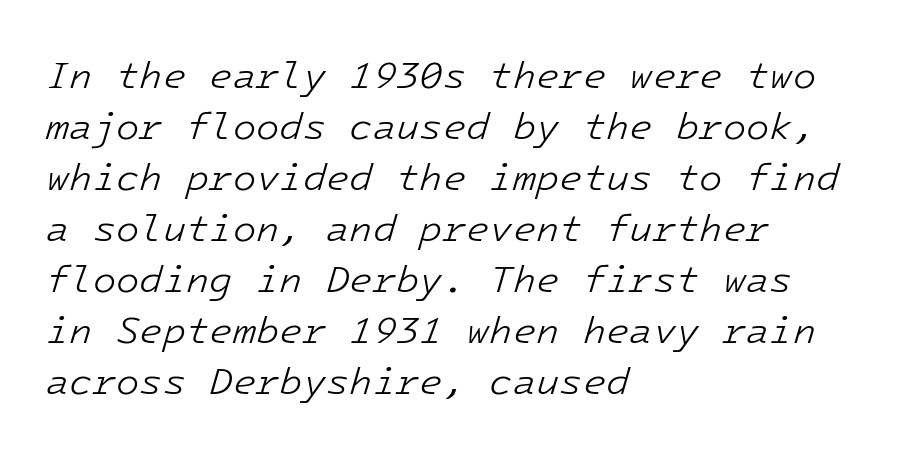
{"italic": "yes", "lean": "right", "slant_degrees": 16, "bold": "no", "weight": "light", "width": "normal", "stroke_contrast": "low", "x_height": "medium", "underline": "no", "align": "left", "line_spacing": "normal", "line_spacing_ratio": 1.34, "letter_spacing": "normal", "letter_spacing_em": 0.0, "glyph_px": 38}
